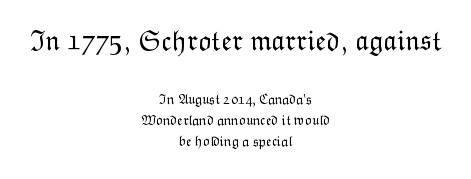
The image shows 28 px light type, upright; set centered, normal line spacing (1.49x), normal letter spacing, not underlined; the first (top) block is 2.0x larger; low stroke contrast and a medium x-height.
